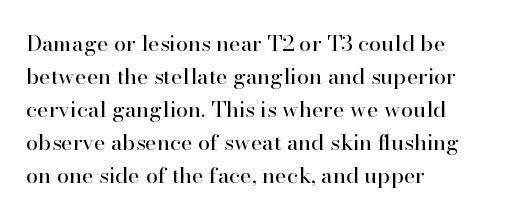
In terms of leading, this rendering sits right in the middle. Quick note: not italic, upright. Stems here are at most as thick as an everyday book face. Letter spacing: default.
